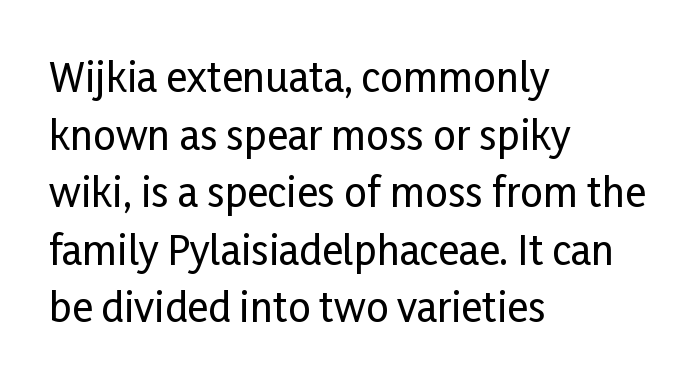
Italic? Not at all — the glyphs are vertical. The face used here is a sans, in the tradition of grotesques and geometrics. Think of a printed novel: that variable character pitch is what you see here. Words float on clear page, feet unadorned. There is no visible air inserted between adjacent glyphs.
